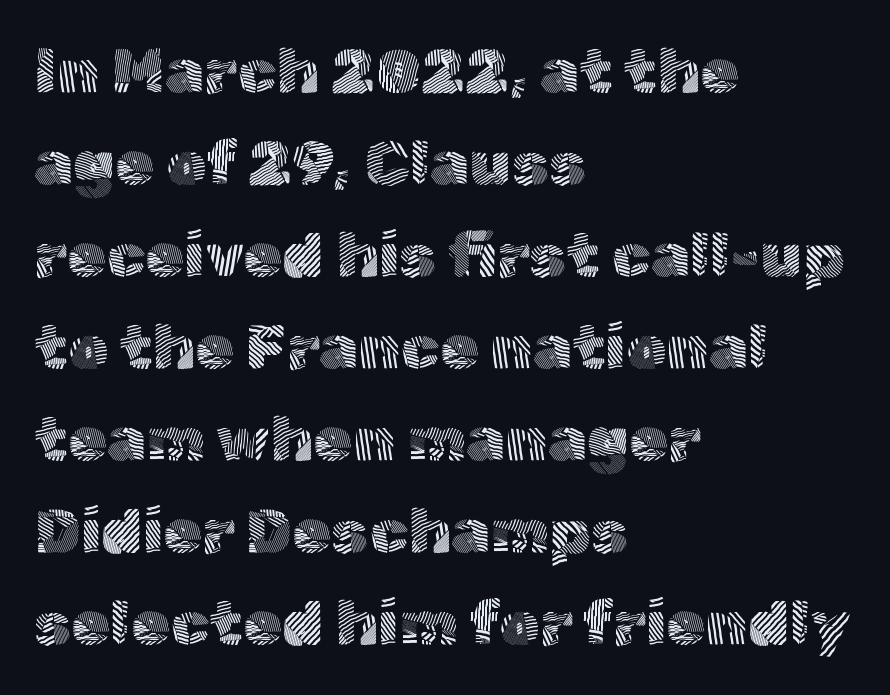
Are there feet on the stems? There aren't — it's a sans. The axis of the letterforms is exactly vertical. This sample is left-justified, so line endings fall wherever the words run out. This sample has the flowing, uneven cadence of proportional lettering. Is there much room between lines? A standard amount, neither cramped nor airy.
